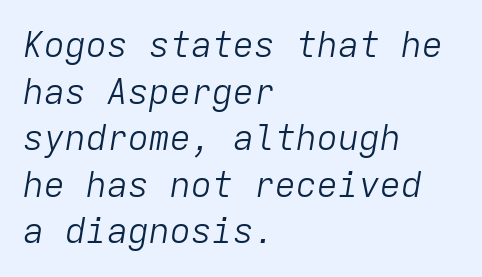
Q: Is the text bold? A: No.
Q: Is the text italic (slanted)? A: Yes, it leans right by about 9 degrees.
Q: Is the text underlined? A: No.
Q: How is the paragraph aligned? A: Left-aligned.
Q: Is the spacing between letters normal or unusually wide? A: Normal.
Q: Is the spacing between lines tight, normal or loose? A: Normal.
Q: Width (condensed, normal, or wide)? A: Normal.
Q: Stroke contrast? A: Low.
Q: x-height? A: Medium.
Q: Monospaced? A: Yes.
